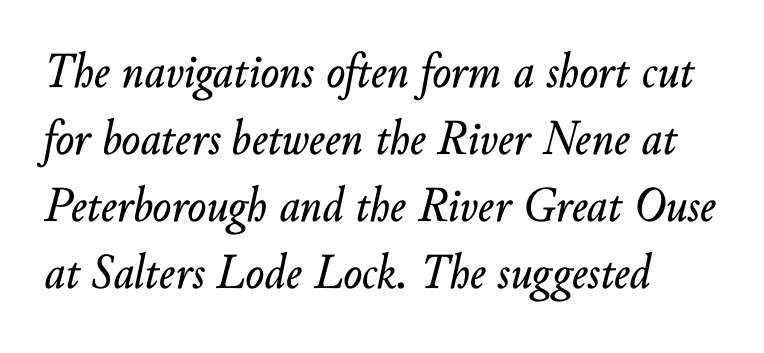
{"italic": "yes", "lean": "right", "slant_degrees": 10, "width": "normal", "stroke_contrast": "low", "x_height": "small", "monospaced": "no", "underline": "no", "align": "left", "line_spacing": "normal", "line_spacing_ratio": 1.34, "letter_spacing": "normal", "letter_spacing_em": 0.0, "glyph_px": 50}
